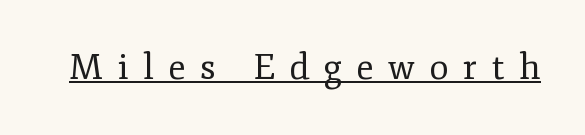
Weight: regular or lighter. Inter-character spacing is expanded well beyond the font's built-in metrics. Quick note: not italic, upright. Here the designer chose a conventional face with non-uniform glyph widths.
